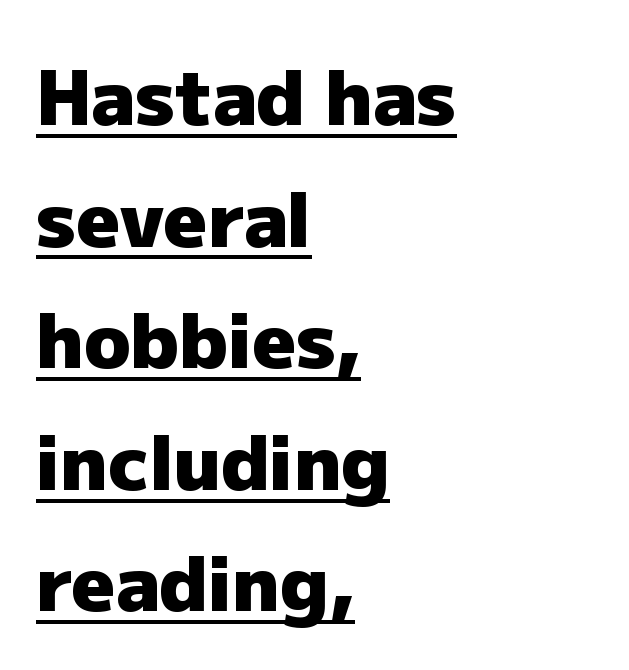
{"serif": "no", "italic": "no", "bold": "yes", "weight": "heavy", "width": "normal", "stroke_contrast": "low", "x_height": "medium", "monospaced": "no", "underline": "yes", "align": "left", "line_spacing": "normal", "line_spacing_ratio": 1.6, "letter_spacing": "normal", "letter_spacing_em": 0.0, "glyph_px": 76}
